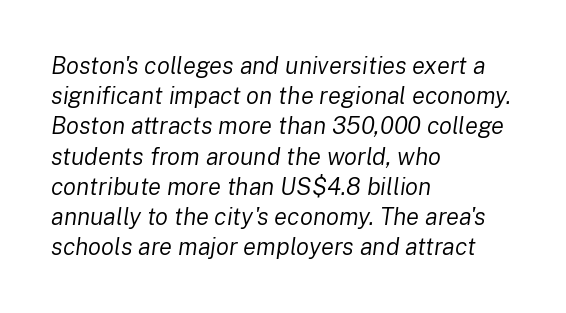
No extra ink here — the face is not bold. Every row of glyphs begins at an identical x-position on the left. Successive baselines arrive at the customary interval. Nothing unusual about the tracking: characters are spaced as the font intends. There's an unmistakable incline to the writing here. A clean baseline with only descenders dipping below it.
